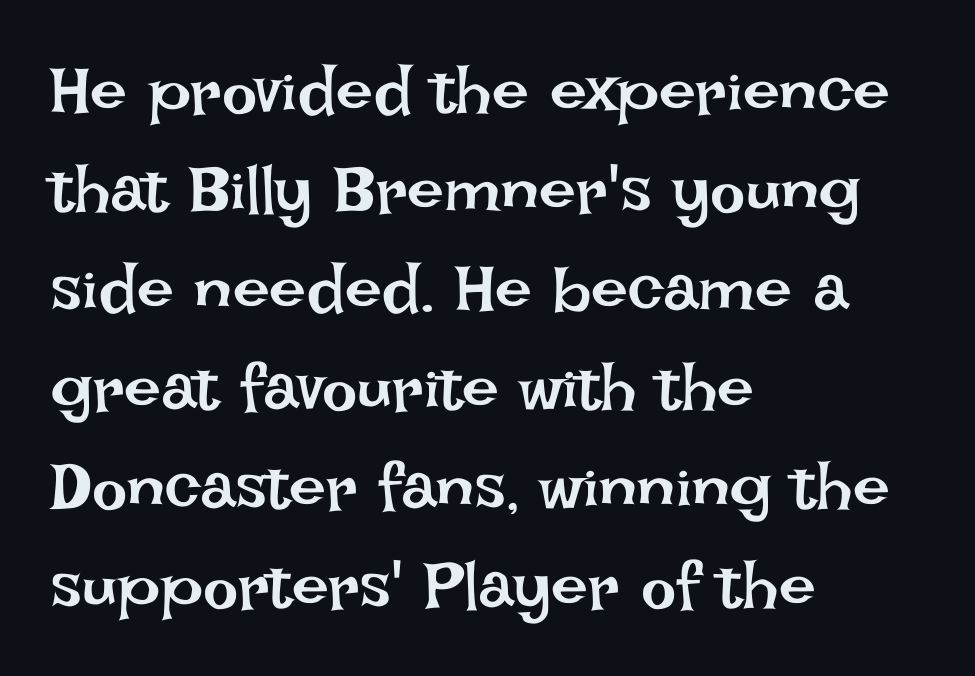
Q: Is the text bold? A: No.
Q: Is the text italic (slanted)? A: No, it is upright.
Q: Is the text underlined? A: No.
Q: How is the paragraph aligned? A: Left-aligned.
Q: Is the spacing between letters normal or unusually wide? A: Normal.
Q: Is the spacing between lines tight, normal or loose? A: Normal.
Q: Width (condensed, normal, or wide)? A: Normal.
Q: Stroke contrast? A: Low.
Q: x-height? A: Large.
Q: Monospaced? A: No.
